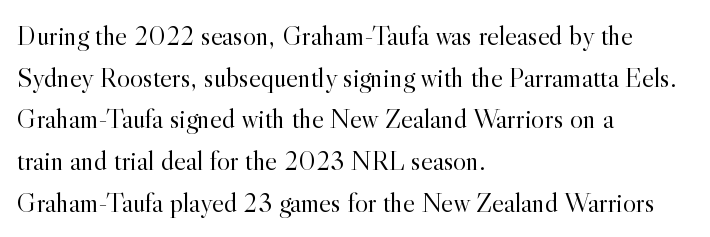
{"serif": "yes", "italic": "no", "bold": "no", "weight": "light", "width": "normal", "x_height": "small", "monospaced": "no", "underline": "no", "align": "left", "line_spacing": "normal", "line_spacing_ratio": 1.49, "letter_spacing": "normal", "letter_spacing_em": 0.0, "glyph_px": 28}
